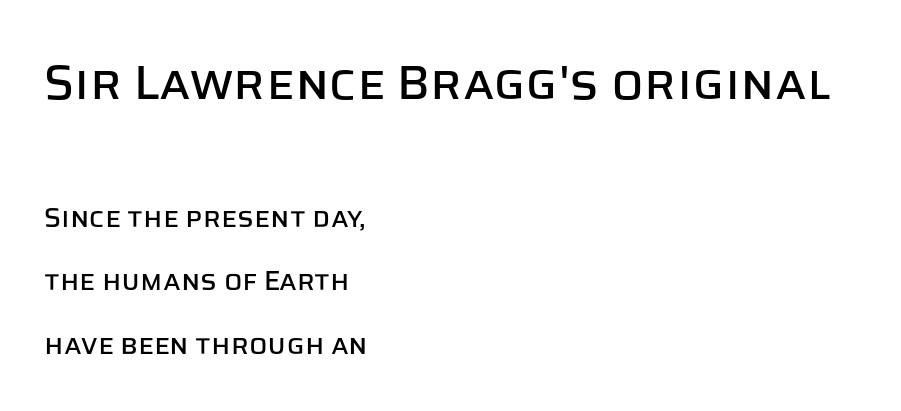
Q: Is the text italic (slanted)? A: No, it is upright.
Q: Is the typeface a serif or a sans-serif typeface? A: Sans-serif.
Q: Is the text underlined? A: No.
Q: How is the paragraph aligned? A: Left-aligned.
Q: Is the spacing between letters normal or unusually wide? A: Normal.
Q: Is the spacing between lines tight, normal or loose? A: Loose.
Q: Which block of text is set in a larger size, the first (top) or the second (bottom)? A: The first (top) one.
Q: Width (condensed, normal, or wide)? A: Normal.
Q: Stroke contrast? A: Low.
Q: x-height? A: Large.
Q: Monospaced? A: No.
